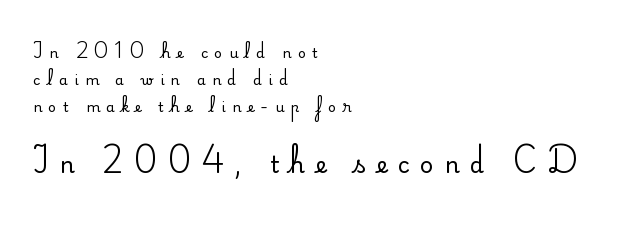
The image shows 23 px text type, upright; set left-aligned, loose line spacing (1.93x), unusually wide letter spacing (+0.46 em), not underlined; the second (bottom) block is 1.64x larger.
